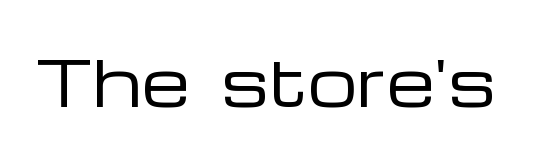
{"serif": "no", "italic": "no", "bold": "no", "weight": "regular", "width": "wide", "stroke_contrast": "low", "x_height": "medium", "monospaced": "no", "underline": "no", "letter_spacing": "normal", "letter_spacing_em": 0.0, "glyph_px": 62}
